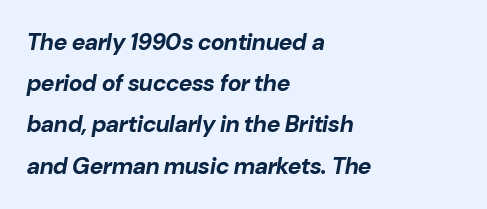
Rendered with sloped, italic letterforms. Every row of glyphs begins at an identical x-position on the left. The horizontal fit of the characters is conventional and even. Does the weight exceed regular? Yes, all the way to bold.
